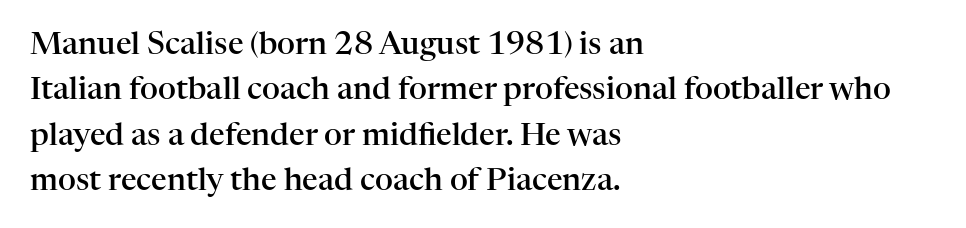
The line-height multiplier appears to be the usual default. This is serif lettering, the kind often seen in printed books. These lines are rendered in a variable-pitch font. In terms of posture, this sample is upright. Standard letterfit; no display-style spreading of the glyphs. Compared with a centered layout, this one pins lines to the left instead.
